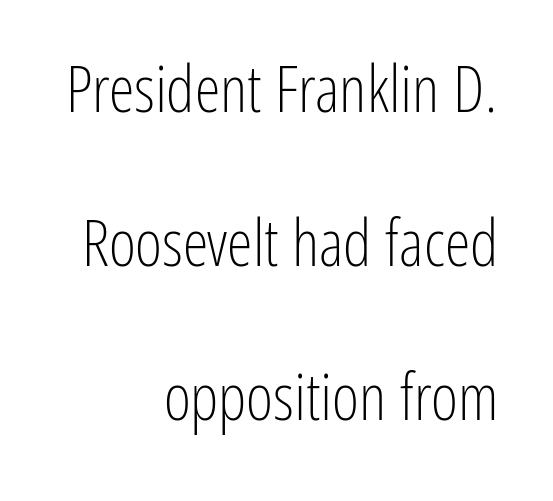
{"serif": "no", "italic": "no", "bold": "no", "weight": "light", "width": "condensed", "stroke_contrast": "low", "x_height": "medium", "monospaced": "no", "underline": "no", "align": "right", "line_spacing": "loose", "line_spacing_ratio": 2.37, "letter_spacing": "normal", "letter_spacing_em": 0.0, "glyph_px": 65}
